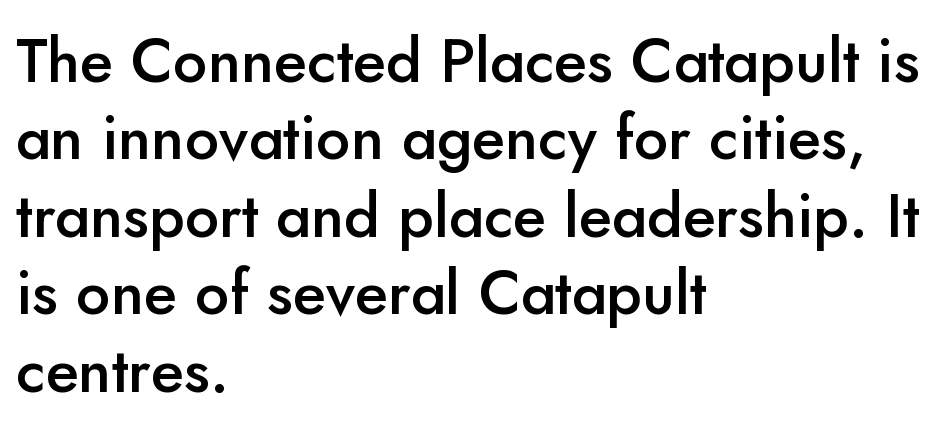
{"serif": "no", "italic": "no", "bold": "semi", "weight": "semibold", "width": "normal", "stroke_contrast": "low", "x_height": "small", "monospaced": "no", "underline": "no", "align": "left", "line_spacing": "normal", "line_spacing_ratio": 1.27, "letter_spacing": "normal", "letter_spacing_em": 0.0, "glyph_px": 61}
